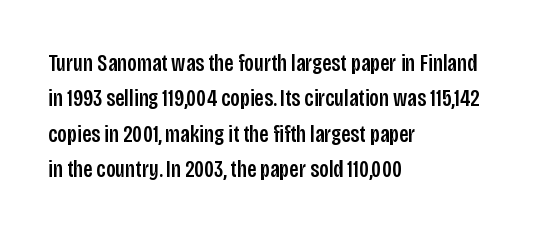
The passage shown stacks its lines at a standard gap. No extra tracking has been applied to these lines. Compared with a centered layout, this one pins lines to the left instead. The area under the type is left untouched. When letters stand straight like this, we call the style roman or upright.
